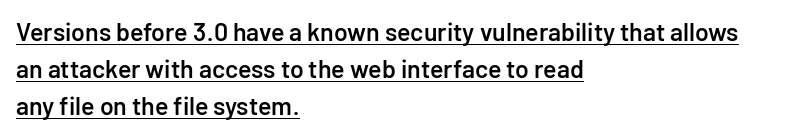
Leftover space on each line is placed entirely after the last word. Typesetter's note: demi weight, one step under bold. Letter spacing: default. Underlined type.
